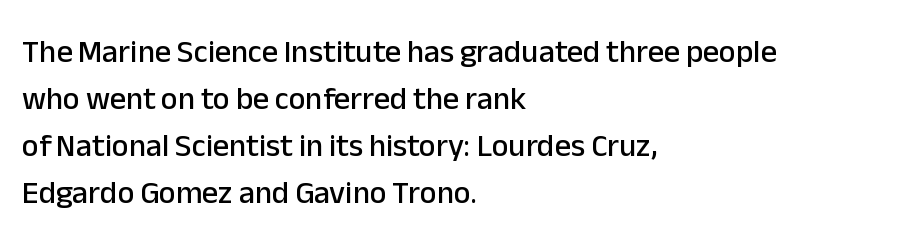
The image shows 32 px sans-serif type, upright; set left-aligned, normal line spacing (1.47x), normal letter spacing, not underlined; low stroke contrast and a medium x-height.
